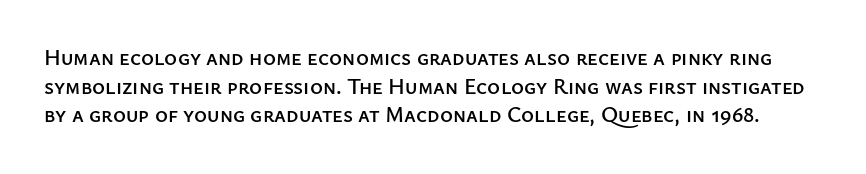
Each row of text sits above clean, open space. Style check: upright. The horizontal fit of the characters is conventional and even. Evenly set lines give the paragraph a standard silhouette.
